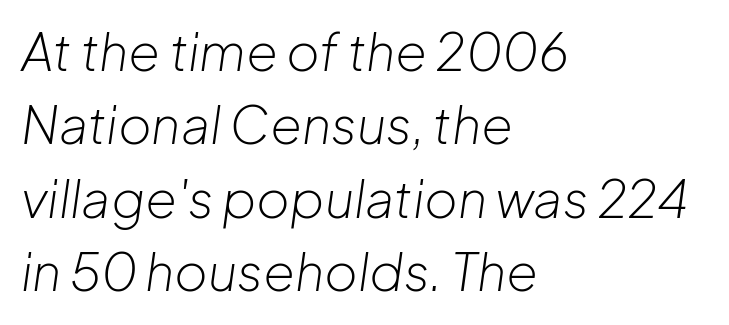
The image shows 51 px light type, italic (leaning right); set left-aligned, normal line spacing (1.44x), normal letter spacing, not underlined; low stroke contrast and a medium x-height.
